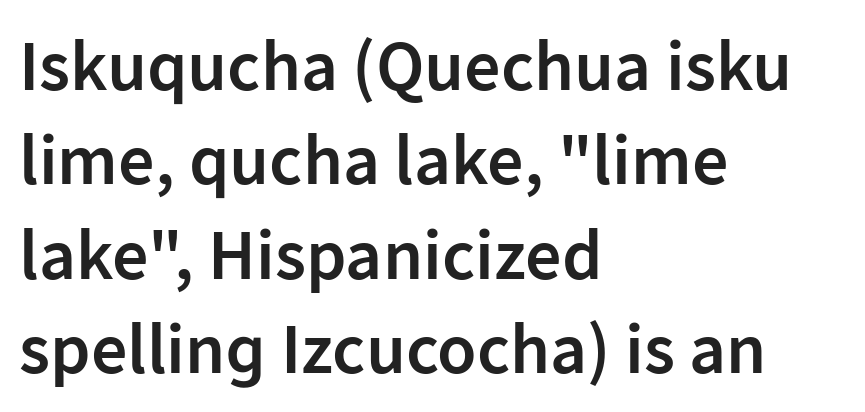
Q: Is the text bold? A: Semi-bold.
Q: Is the text italic (slanted)? A: No, it is upright.
Q: Is the typeface a serif or a sans-serif typeface? A: Sans-serif.
Q: Is the text underlined? A: No.
Q: How is the paragraph aligned? A: Left-aligned.
Q: Is the spacing between letters normal or unusually wide? A: Normal.
Q: Is the spacing between lines tight, normal or loose? A: Normal.
Q: Width (condensed, normal, or wide)? A: Normal.
Q: Stroke contrast? A: Low.
Q: x-height? A: Medium.
Q: Monospaced? A: No.
